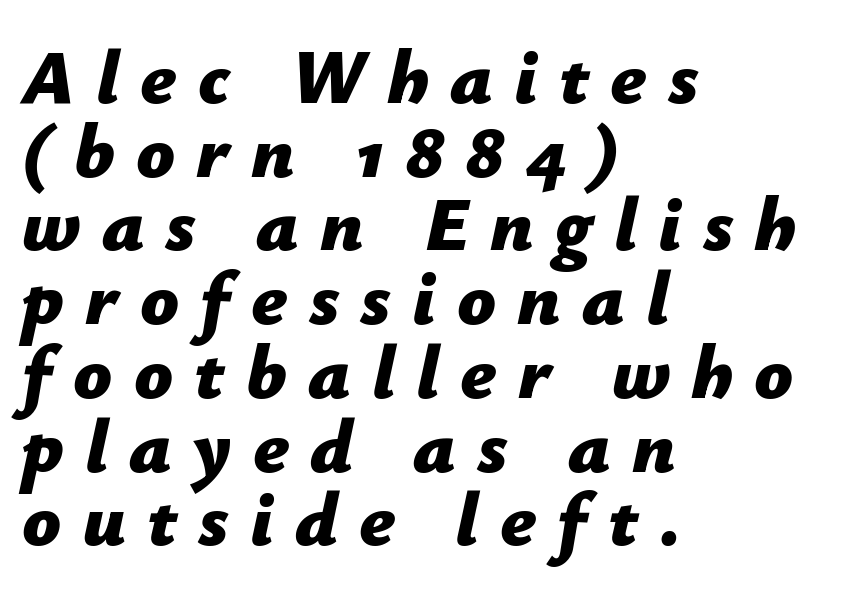
The image shows 76 px bold type, italic (leaning right); set left-aligned, tight line spacing (0.97x), unusually wide letter spacing (+0.28 em), not underlined; low stroke contrast and a medium x-height.
